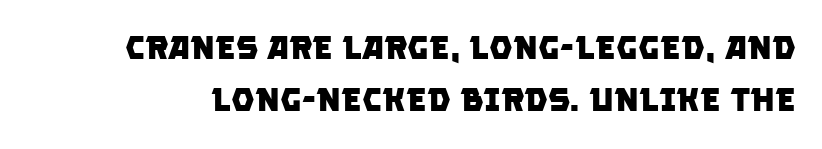
{"serif": "no", "bold": "yes", "weight": "heavy", "width": "normal", "stroke_contrast": "low", "x_height": "large", "monospaced": "no", "underline": "no", "line_spacing": "normal", "line_spacing_ratio": 1.58, "letter_spacing": "normal", "letter_spacing_em": 0.0, "glyph_px": 33}
